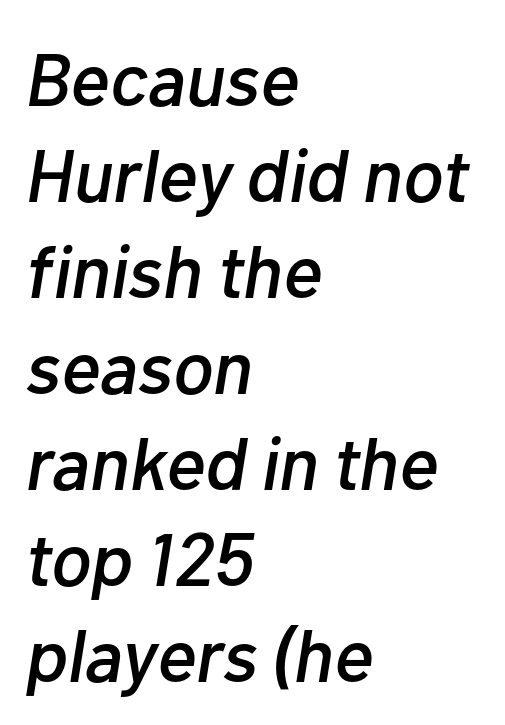
The image shows 75 px text type, italic (leaning right); set left-aligned, normal line spacing (1.28x), normal letter spacing, not underlined; low stroke contrast and a medium x-height.
